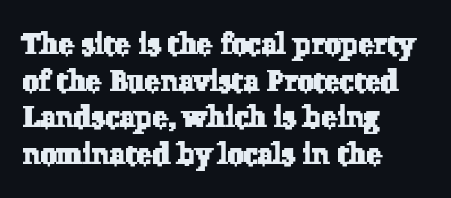
The image shows 29 px serif type; set left-aligned, normal line spacing (1.26x), normal letter spacing, not underlined; low stroke contrast and a medium x-height.
